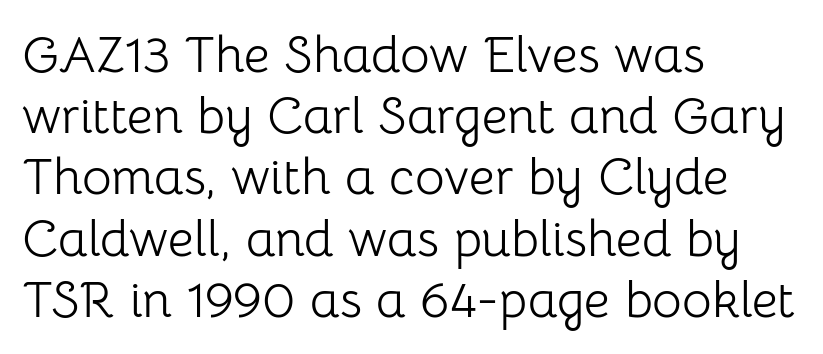
Q: Is the text bold? A: No.
Q: Is the text italic (slanted)? A: No, it is upright.
Q: Is the typeface a serif or a sans-serif typeface? A: Sans-serif.
Q: Is the text underlined? A: No.
Q: How is the paragraph aligned? A: Left-aligned.
Q: Is the spacing between letters normal or unusually wide? A: Normal.
Q: Width (condensed, normal, or wide)? A: Normal.
Q: Stroke contrast? A: Low.
Q: x-height? A: Medium.
Q: Monospaced? A: No.
